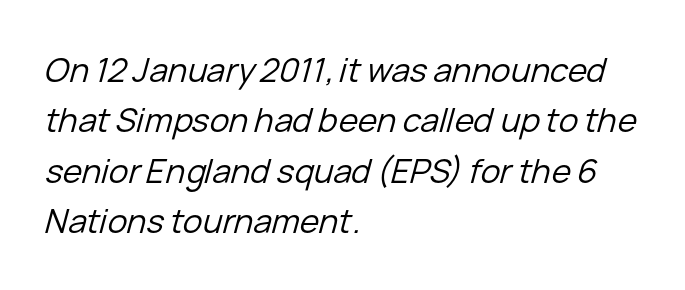
The image shows 33 px regular-weight type, italic (leaning right); set left-aligned, normal line spacing (1.53x), normal letter spacing, not underlined; low stroke contrast and a medium x-height.
